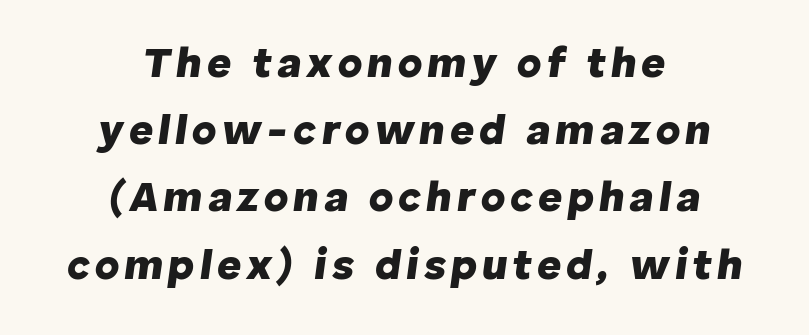
Q: Is the text bold? A: Yes.
Q: Is the text italic (slanted)? A: Yes, it leans right by about 8 degrees.
Q: Is the text underlined? A: No.
Q: How is the paragraph aligned? A: Centered.
Q: Is the spacing between lines tight, normal or loose? A: Normal.
Q: Width (condensed, normal, or wide)? A: Normal.
Q: Stroke contrast? A: Low.
Q: x-height? A: Medium.
Q: Monospaced? A: No.
